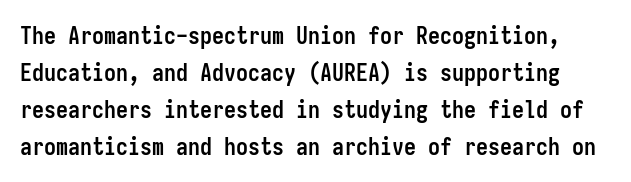
{"italic": "no", "bold": "yes", "underline": "no", "line_spacing": "normal", "line_spacing_ratio": 1.54, "letter_spacing": "normal", "letter_spacing_em": 0.0, "glyph_px": 24}
